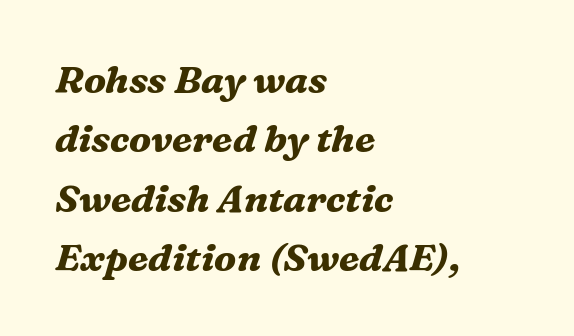
The image shows 38 px bold serif type, italic (leaning right); set left-aligned, normal line spacing (1.56x), normal letter spacing, not underlined; medium stroke contrast and a medium x-height.
